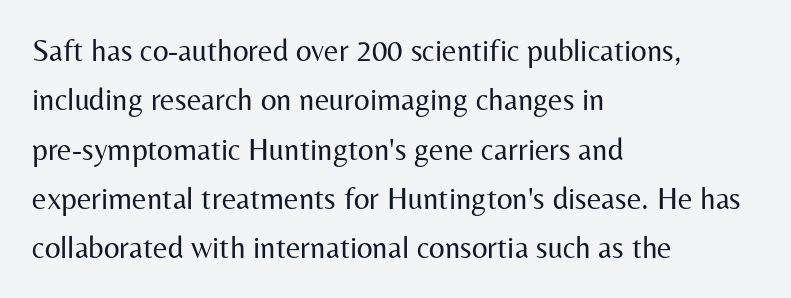
{"serif": "no", "italic": "no", "bold": "no", "weight": "regular", "width": "normal", "stroke_contrast": "medium", "x_height": "medium", "monospaced": "no", "underline": "no", "align": "left", "line_spacing": "normal", "line_spacing_ratio": 1.59, "letter_spacing": "normal", "letter_spacing_em": 0.0, "glyph_px": 31}
